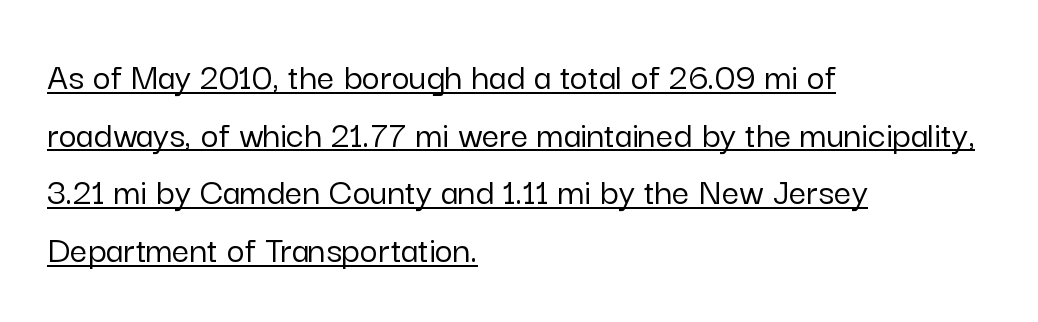
{"serif": "no", "italic": "no", "width": "normal", "stroke_contrast": "low", "x_height": "medium", "monospaced": "no", "underline": "yes", "align": "left", "line_spacing": "normal", "line_spacing_ratio": 1.48, "letter_spacing": "normal", "letter_spacing_em": 0.0, "glyph_px": 39}
